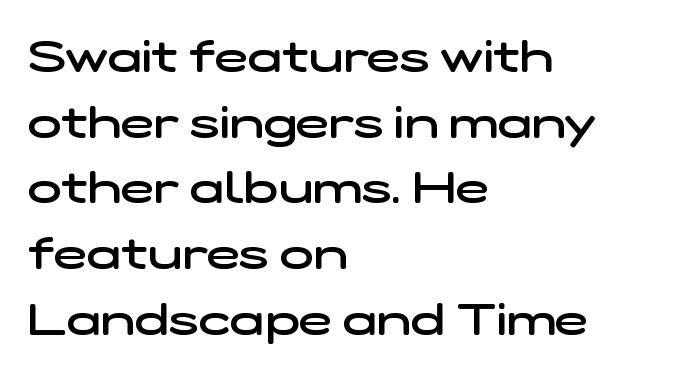
A typesetter would label this face a sans. The passage shown is semibold, sitting just below true bold. The rendering anchors every line to the left-hand side. In terms of leading, this rendering sits right in the middle.
